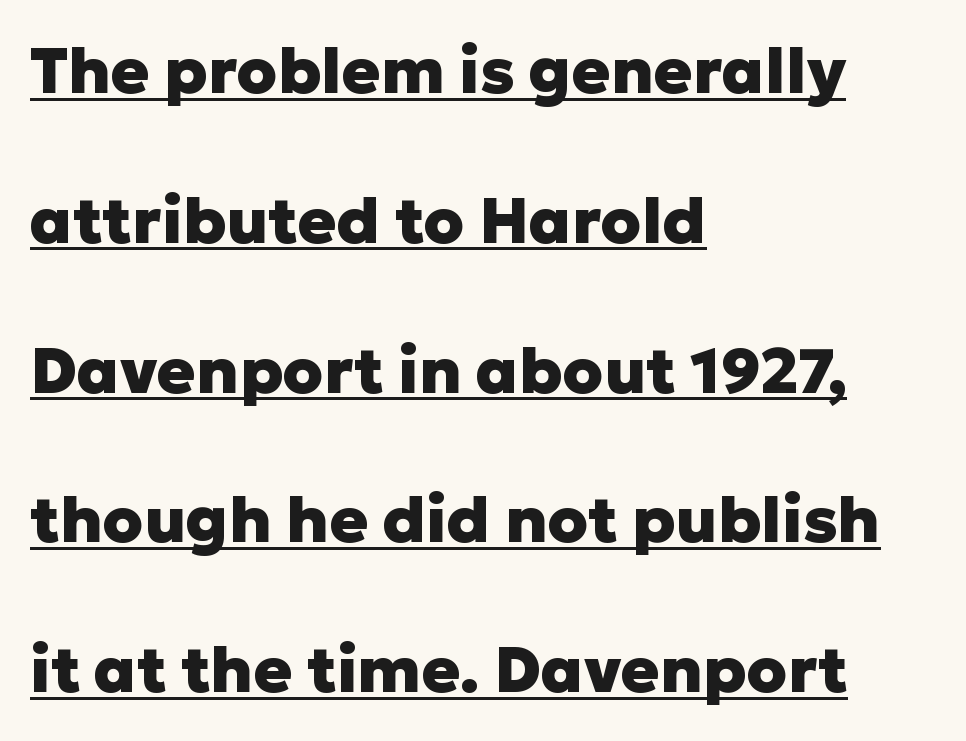
The image shows 64 px heavy sans-serif type, upright; set left-aligned, loose line spacing (2.34x), normal letter spacing, underlined; low stroke contrast and a medium x-height.
